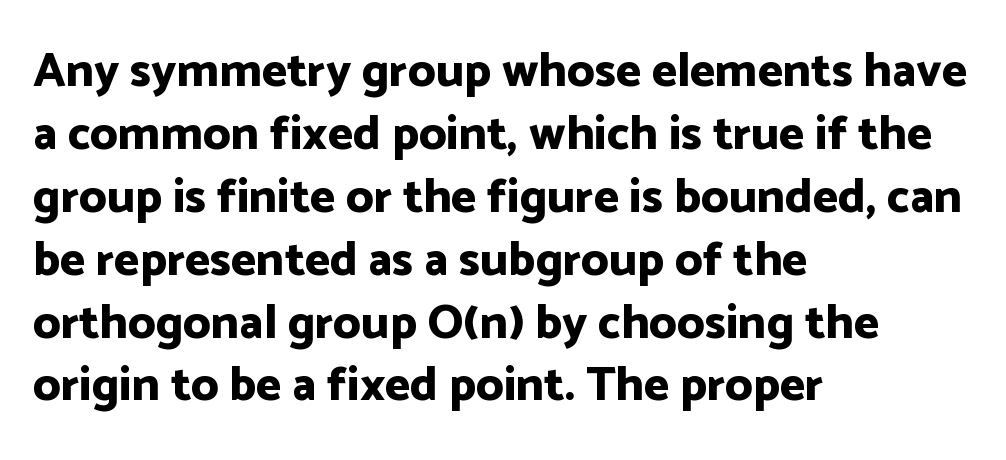
Q: Is the text bold? A: Yes.
Q: Is the text italic (slanted)? A: No, it is upright.
Q: Is the typeface a serif or a sans-serif typeface? A: Sans-serif.
Q: Is the text underlined? A: No.
Q: How is the paragraph aligned? A: Left-aligned.
Q: Is the spacing between letters normal or unusually wide? A: Normal.
Q: Is the spacing between lines tight, normal or loose? A: Normal.
Q: Width (condensed, normal, or wide)? A: Normal.
Q: Stroke contrast? A: Low.
Q: x-height? A: Medium.
Q: Monospaced? A: No.
